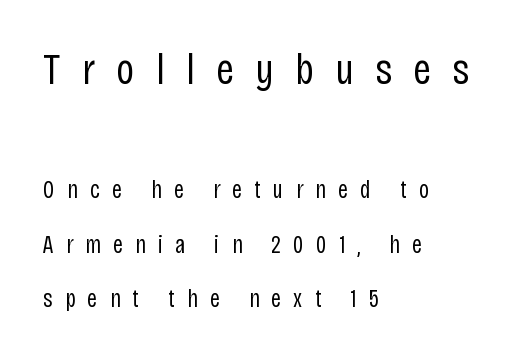
Q: Is the text bold? A: No.
Q: Is the text italic (slanted)? A: No, it is upright.
Q: Is the typeface a serif or a sans-serif typeface? A: Sans-serif.
Q: Is the text underlined? A: No.
Q: How is the paragraph aligned? A: Left-aligned.
Q: Is the spacing between letters normal or unusually wide? A: Unusually wide.
Q: Is the spacing between lines tight, normal or loose? A: Loose.
Q: Which block of text is set in a larger size, the first (top) or the second (bottom)? A: The first (top) one.
Q: Width (condensed, normal, or wide)? A: Condensed.
Q: Stroke contrast? A: Low.
Q: x-height? A: Large.
Q: Monospaced? A: No.
